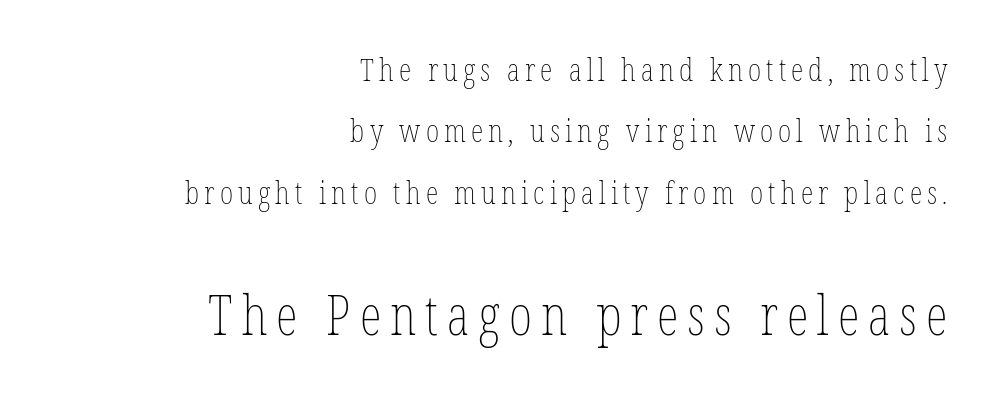
The image shows 56 px thin, condensed type, upright; set right-aligned, loose line spacing (1.92x), not underlined; the second (bottom) block is 1.75x larger; low stroke contrast and a medium x-height.
